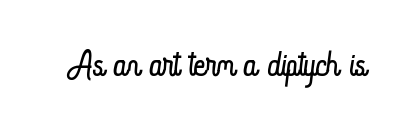
{"bold": "no", "weight": "light", "width": "condensed", "stroke_contrast": "low", "x_height": "small", "monospaced": "no", "underline": "no", "letter_spacing": "normal", "letter_spacing_em": 0.0, "glyph_px": 50}
